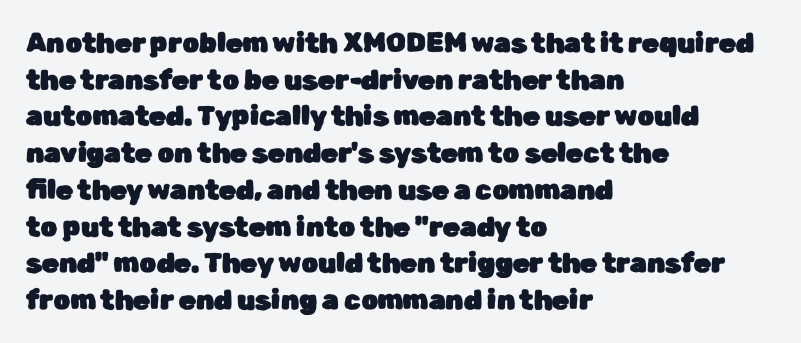
The image shows 27 px text type, upright; set left-aligned, normal line spacing (1.36x), normal letter spacing, not underlined.
